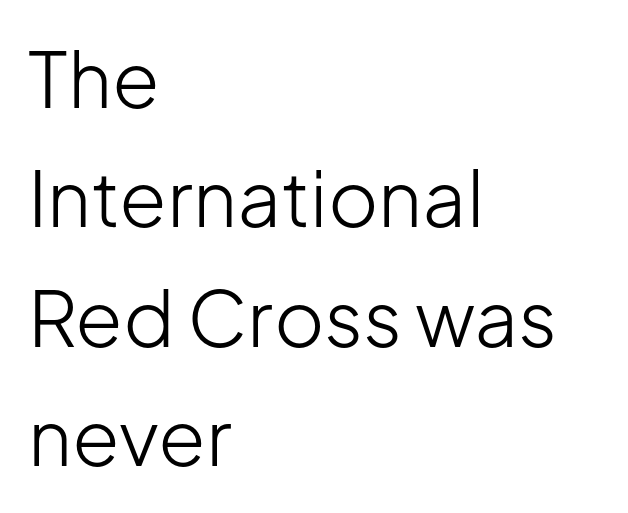
{"serif": "no", "italic": "no", "bold": "no", "weight": "light", "width": "normal", "stroke_contrast": "low", "x_height": "medium", "monospaced": "no", "underline": "no", "align": "left", "line_spacing": "normal", "line_spacing_ratio": 1.55, "letter_spacing": "normal", "letter_spacing_em": 0.0, "glyph_px": 77}
